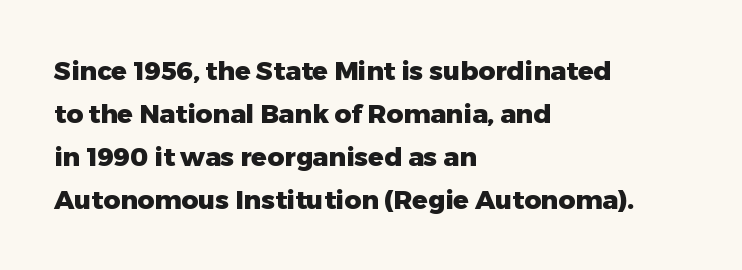
{"italic": "no", "bold": "yes", "underline": "no", "align": "left", "line_spacing": "normal", "line_spacing_ratio": 1.65, "letter_spacing": "normal", "letter_spacing_em": 0.0, "glyph_px": 26}
